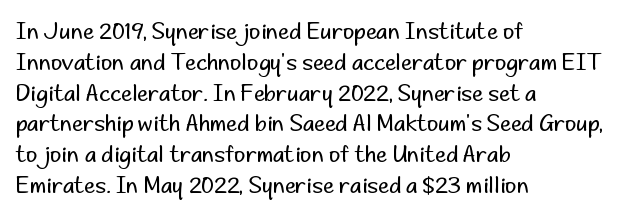
Summary of vertical rhythm: regular, with standard interline spacing. Short note: letters normally spaced. The font's upright variant was chosen for this text. Casual observation: everything's shoved over to the left.
